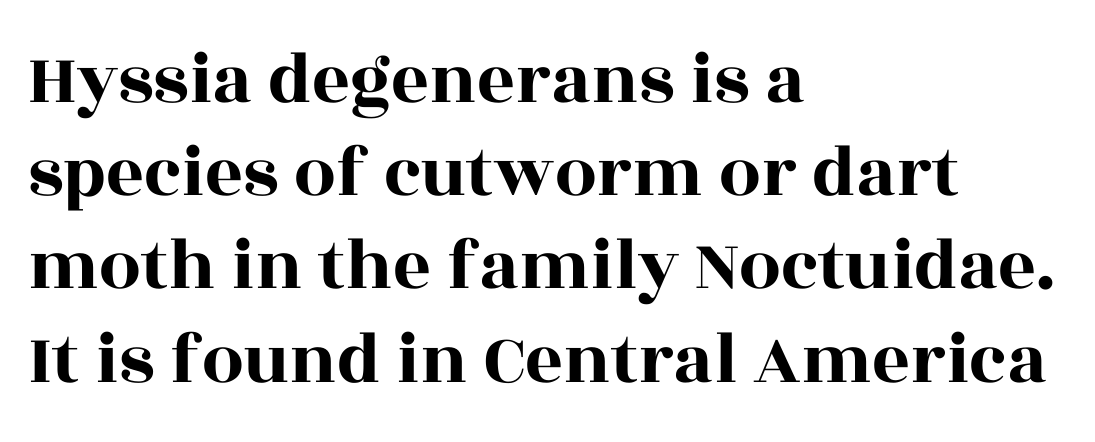
The type sits square on the baseline with zero lean. The type is set solid horizontally, with unmodified tracking. Left-aligned paragraph, ragged on the right. Evenly set lines give the paragraph a standard silhouette. Lines of text with bare space underneath. Small tapered or slab feet sit at the stroke ends, so this counts as serif.
